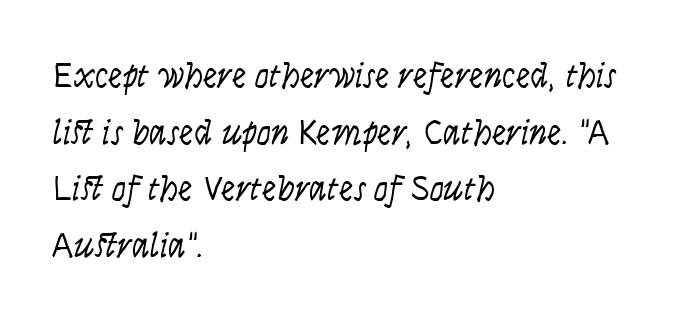
The image shows 36 px light, condensed type, italic (leaning right); set left-aligned, normal line spacing (1.57x), normal letter spacing, not underlined; low stroke contrast and a large x-height.
